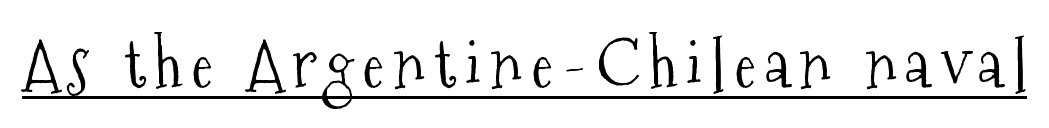
{"serif": "yes", "italic": "no", "bold": "no", "weight": "light", "width": "condensed", "stroke_contrast": "medium", "x_height": "medium", "monospaced": "no", "underline": "yes", "glyph_px": 66}
